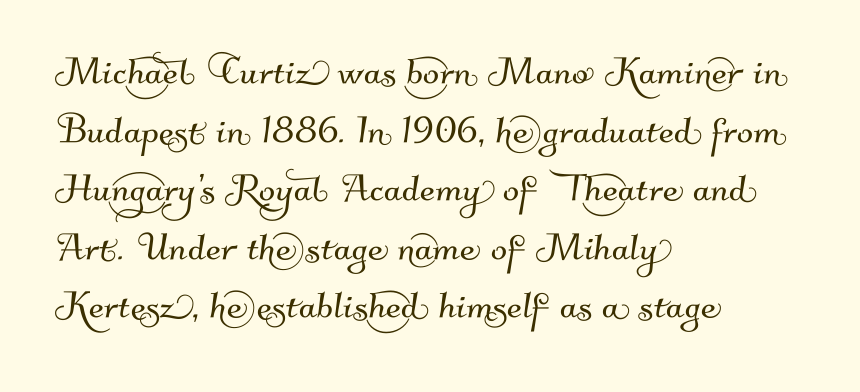
The passage shown has conventional tracking throughout. Reading down the block, your eye returns to a fixed left position each line. The characters display no serif detailing; their extremities are plain. These lines are rendered in a variable-pitch font.
